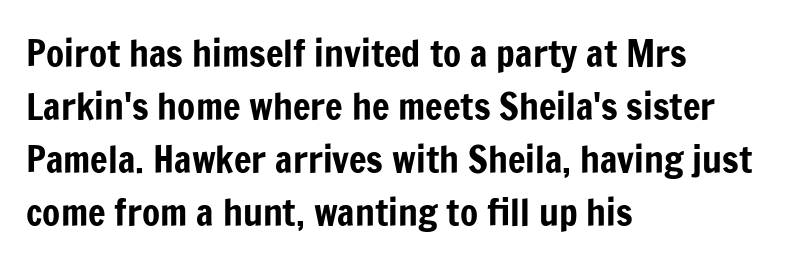
Horizontal alignment here is leftward, the default for most running prose. The specimen reads as upright at a glance. The designer left line spacing at the default. This sample uses plain, unmodified letter spacing.
